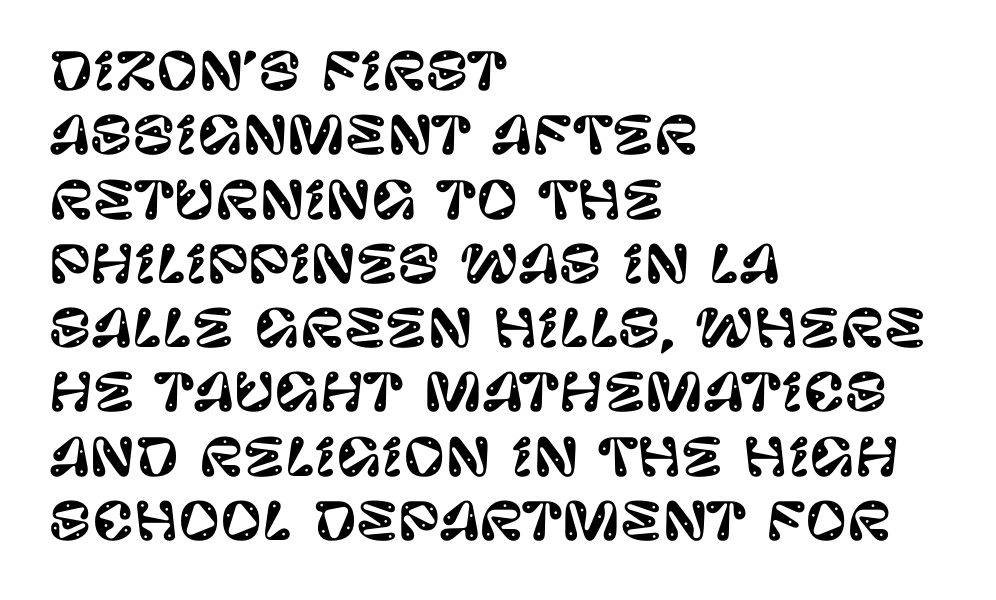
The image shows 51 px sans-serif type; set left-aligned, normal line spacing (1.26x), normal letter spacing, not underlined; low stroke contrast and a large x-height.
